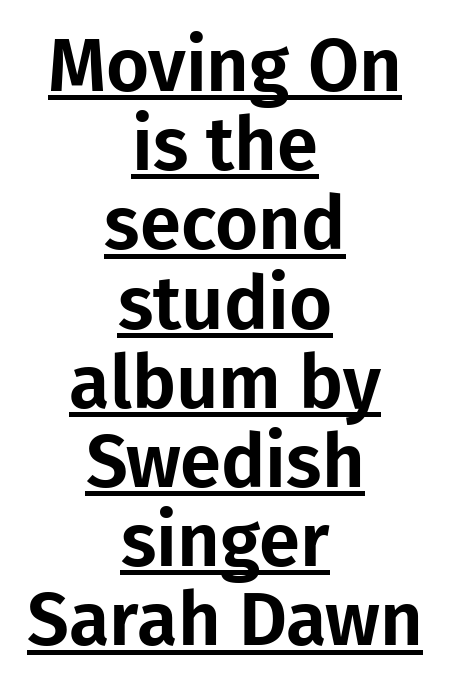
{"serif": "no", "italic": "no", "width": "normal", "stroke_contrast": "low", "x_height": "medium", "monospaced": "no", "underline": "yes", "align": "center", "line_spacing": "tight", "line_spacing_ratio": 1.07, "letter_spacing": "normal", "letter_spacing_em": 0.0, "glyph_px": 74}
